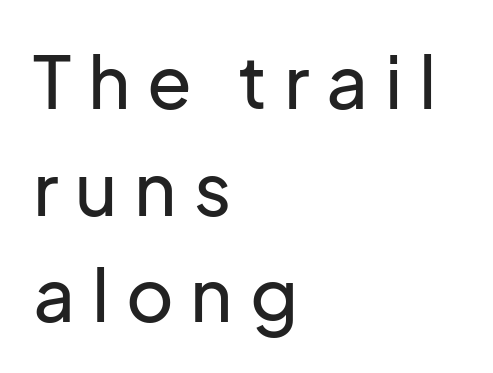
The image shows 73 px sans-serif type, upright; set left-aligned, normal line spacing (1.46x), unusually wide letter spacing (+0.23 em), not underlined; low stroke contrast and a medium x-height.
